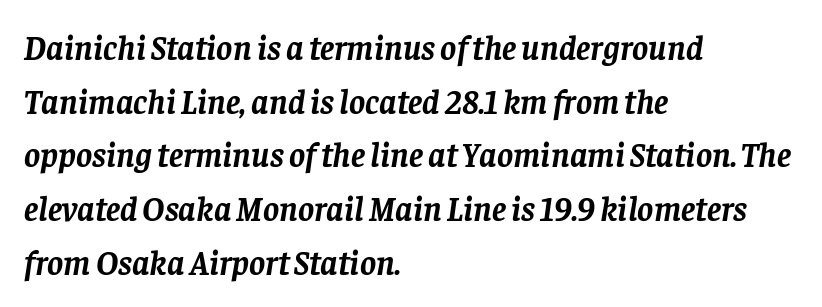
Q: Is the text bold? A: Yes.
Q: Is the text italic (slanted)? A: Yes, it leans right by about 8 degrees.
Q: Is the typeface a serif or a sans-serif typeface? A: Serif.
Q: Is the text underlined? A: No.
Q: How is the paragraph aligned? A: Left-aligned.
Q: Is the spacing between letters normal or unusually wide? A: Normal.
Q: Is the spacing between lines tight, normal or loose? A: Normal.
Q: Width (condensed, normal, or wide)? A: Normal.
Q: Stroke contrast? A: Low.
Q: x-height? A: Large.
Q: Monospaced? A: No.
